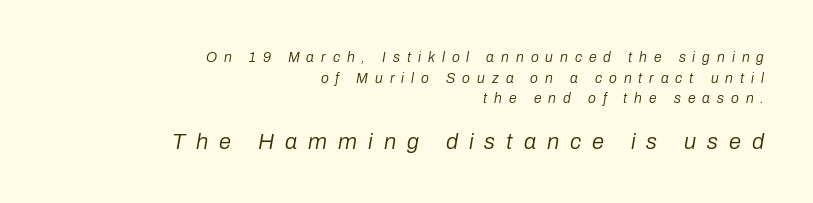
{"italic": "yes", "lean": "right", "slant_degrees": 10, "bold": "no", "underline": "no", "align": "right", "line_spacing": "normal", "line_spacing_ratio": 1.48, "letter_spacing": "wide", "letter_spacing_em": 0.5, "larger_block": "second", "size_ratio": 1.57, "glyph_px": 22}
